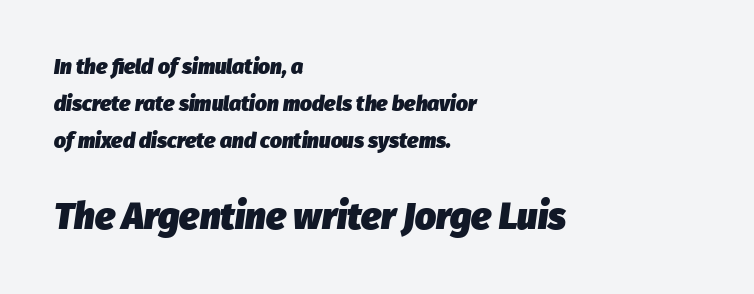
{"italic": "yes", "lean": "right", "slant_degrees": 8, "bold": "yes", "weight": "heavy", "width": "normal", "stroke_contrast": "low", "x_height": "medium", "monospaced": "no", "underline": "no", "align": "left", "line_spacing_ratio": 1.76, "letter_spacing": "normal", "letter_spacing_em": 0.0, "larger_block": "second", "size_ratio": 1.76, "glyph_px": 37}
